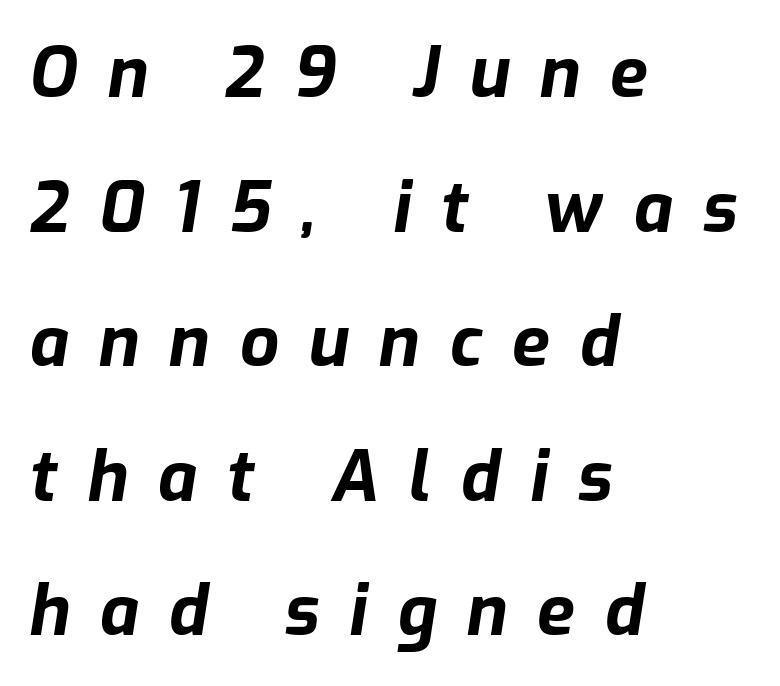
The image shows 69 px bold type, italic (leaning right); set left-aligned, loose line spacing (1.95x), unusually wide letter spacing (+0.43 em), not underlined; low stroke contrast and a medium x-height.
